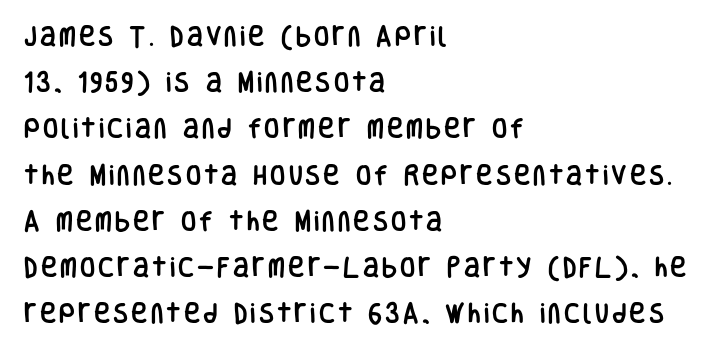
The image shows 22 px text type, upright; set left-aligned, loose line spacing (2.1x), not underlined.
